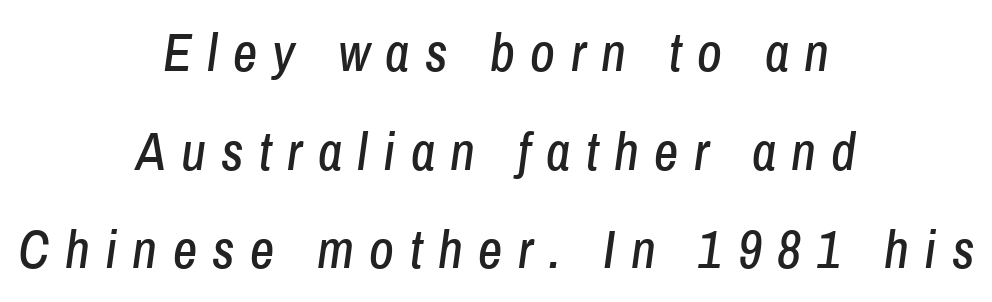
{"italic": "yes", "lean": "right", "slant_degrees": 8, "width": "condensed", "stroke_contrast": "low", "x_height": "medium", "monospaced": "no", "underline": "no", "align": "center", "line_spacing_ratio": 1.86, "letter_spacing": "wide", "letter_spacing_em": 0.29, "glyph_px": 53}
